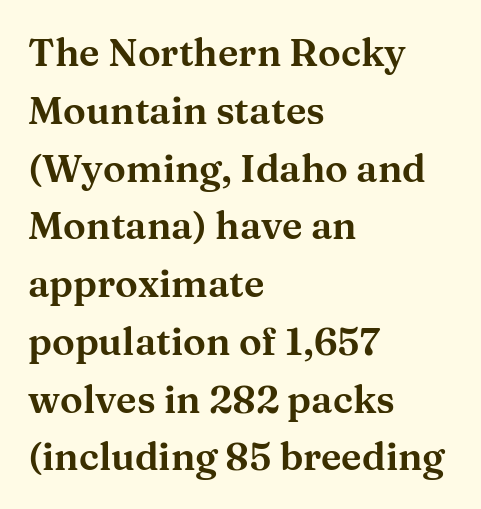
{"serif": "yes", "italic": "no", "width": "wide", "stroke_contrast": "medium", "x_height": "medium", "monospaced": "no", "underline": "no", "align": "left", "line_spacing": "normal", "line_spacing_ratio": 1.52, "letter_spacing": "normal", "letter_spacing_em": 0.0, "glyph_px": 38}
